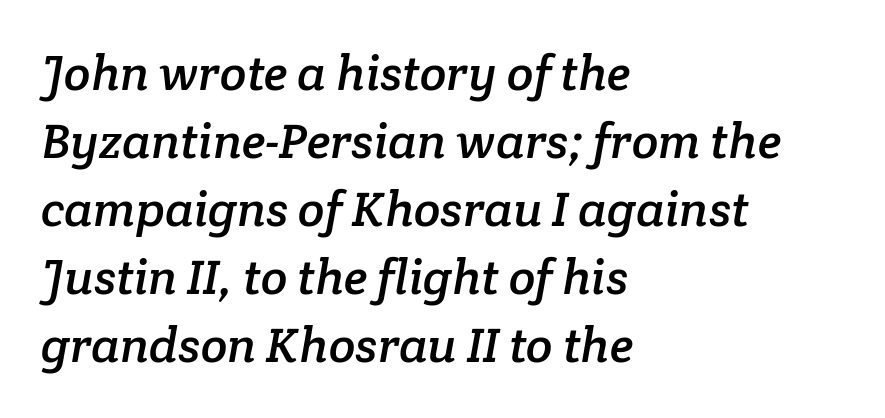
Q: Is the typeface a serif or a sans-serif typeface? A: Serif.
Q: Is the text underlined? A: No.
Q: How is the paragraph aligned? A: Left-aligned.
Q: Is the spacing between letters normal or unusually wide? A: Normal.
Q: Is the spacing between lines tight, normal or loose? A: Normal.
Q: Width (condensed, normal, or wide)? A: Normal.
Q: Stroke contrast? A: Low.
Q: x-height? A: Medium.
Q: Monospaced? A: No.
